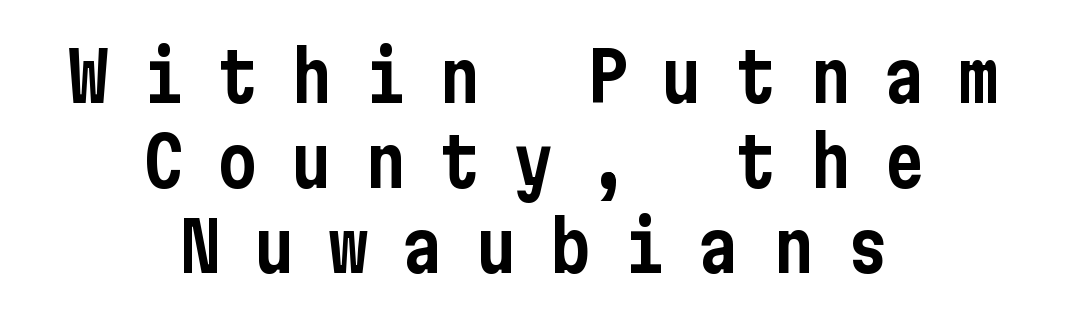
Q: Is the text italic (slanted)? A: No, it is upright.
Q: Is the typeface a serif or a sans-serif typeface? A: Sans-serif.
Q: Is the text underlined? A: No.
Q: How is the paragraph aligned? A: Centered.
Q: Is the spacing between letters normal or unusually wide? A: Unusually wide.
Q: Is the spacing between lines tight, normal or loose? A: Normal.
Q: Width (condensed, normal, or wide)? A: Condensed.
Q: Stroke contrast? A: Low.
Q: x-height? A: Medium.
